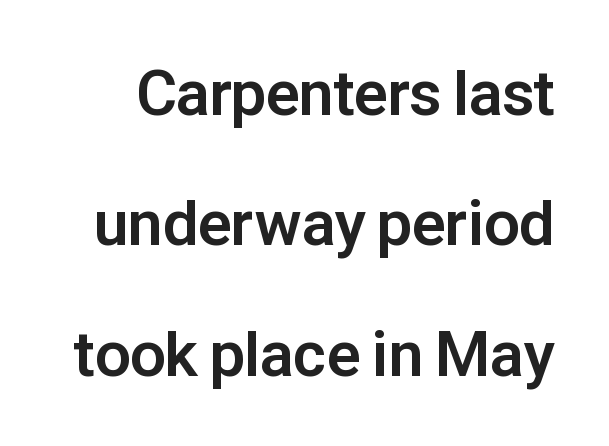
Q: Is the text bold? A: Yes.
Q: Is the text italic (slanted)? A: No, it is upright.
Q: Is the typeface a serif or a sans-serif typeface? A: Sans-serif.
Q: Is the text underlined? A: No.
Q: Is the spacing between letters normal or unusually wide? A: Normal.
Q: Is the spacing between lines tight, normal or loose? A: Loose.
Q: Width (condensed, normal, or wide)? A: Normal.
Q: Stroke contrast? A: Low.
Q: x-height? A: Medium.
Q: Monospaced? A: No.
